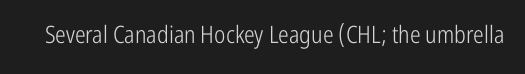
The image shows 24 px text type, upright; set normal letter spacing, not underlined.
